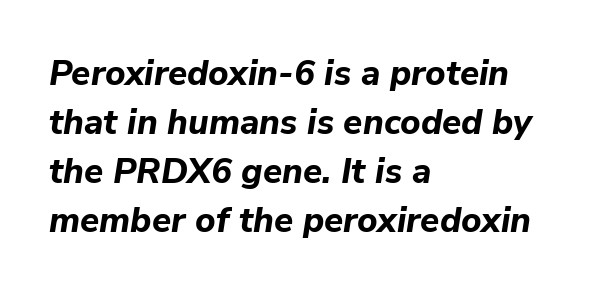
Q: Is the text bold? A: Yes.
Q: Is the text italic (slanted)? A: Yes, it leans right by about 9 degrees.
Q: Is the text underlined? A: No.
Q: How is the paragraph aligned? A: Left-aligned.
Q: Is the spacing between letters normal or unusually wide? A: Normal.
Q: Is the spacing between lines tight, normal or loose? A: Normal.
Q: Width (condensed, normal, or wide)? A: Normal.
Q: Stroke contrast? A: Low.
Q: x-height? A: Medium.
Q: Monospaced? A: No.
